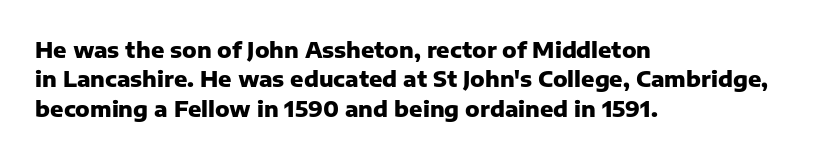
The image shows 22 px bold type, upright; set left-aligned, normal line spacing (1.34x), normal letter spacing, not underlined.
